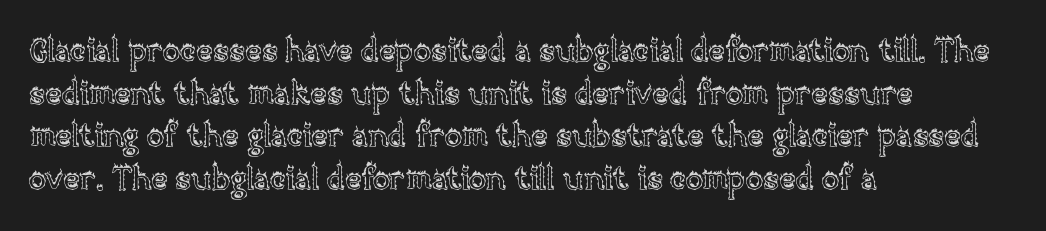
Notice how descenders clear the ascenders below comfortably — that's standard leading. Inter-character spacing is left at the font's built-in metrics. Does the copy run flush right? No — it runs flush left. Tall strokes in this sample are plumb rather than angled.
